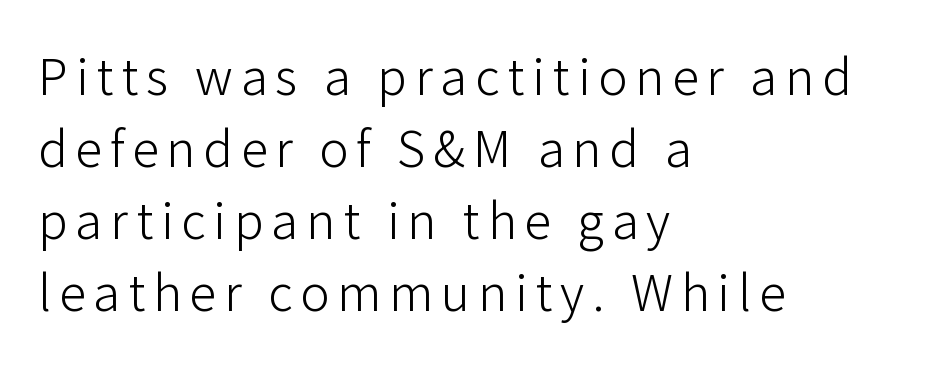
The vertical gap from one line to the next is medium. The typography opts for an upright posture over an oblique one. A typesetter would call this proportional, since set widths differ per character. The passage is arranged the way most books set body copy — flush left.
